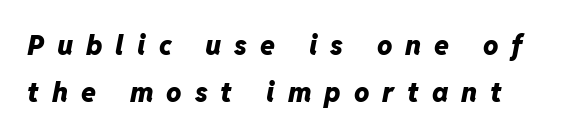
Words appear elongated and porous because spacing is wide. The typesetting leans heavy: a genuine bold. Tall strokes in this sample are angled rather than plumb. The zone under the glyphs is completely vacant.
